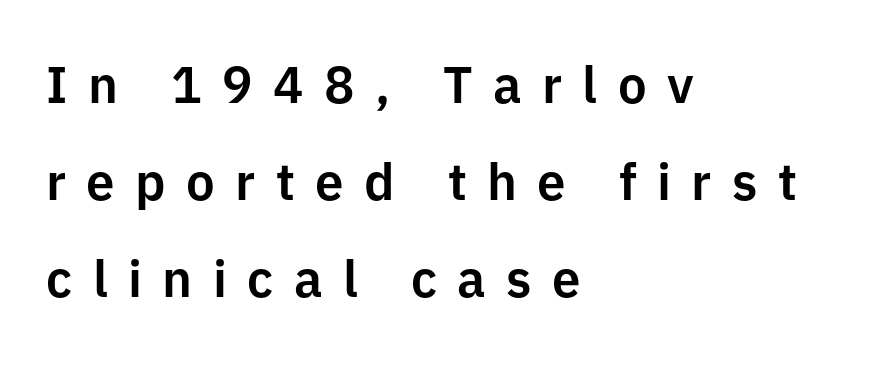
The image shows 51 px sans-serif type, upright; set left-aligned, loose line spacing (1.9x), unusually wide letter spacing (+0.4 em), not underlined; low stroke contrast and a medium x-height.
